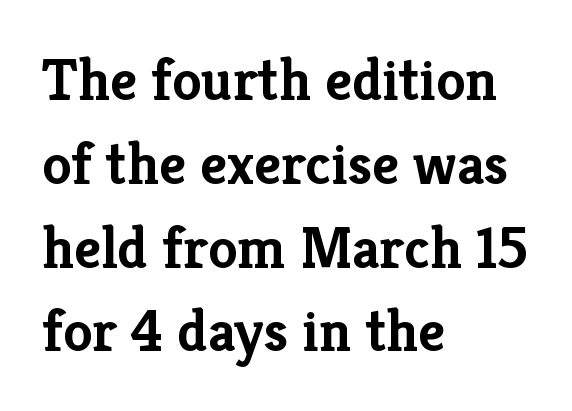
{"serif": "yes", "italic": "no", "bold": "yes", "weight": "semibold", "width": "normal", "stroke_contrast": "low", "x_height": "medium", "monospaced": "no", "underline": "no", "align": "left", "line_spacing": "normal", "line_spacing_ratio": 1.42, "letter_spacing": "normal", "letter_spacing_em": 0.0, "glyph_px": 59}
